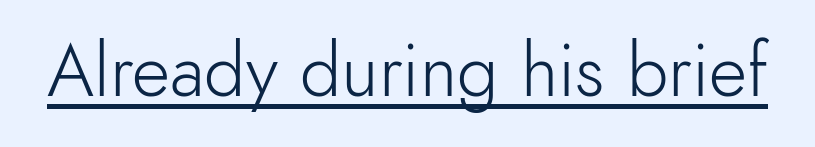
{"serif": "no", "italic": "no", "bold": "no", "weight": "light", "width": "normal", "x_height": "small", "monospaced": "no", "underline": "yes", "letter_spacing": "normal", "letter_spacing_em": 0.0, "glyph_px": 74}
